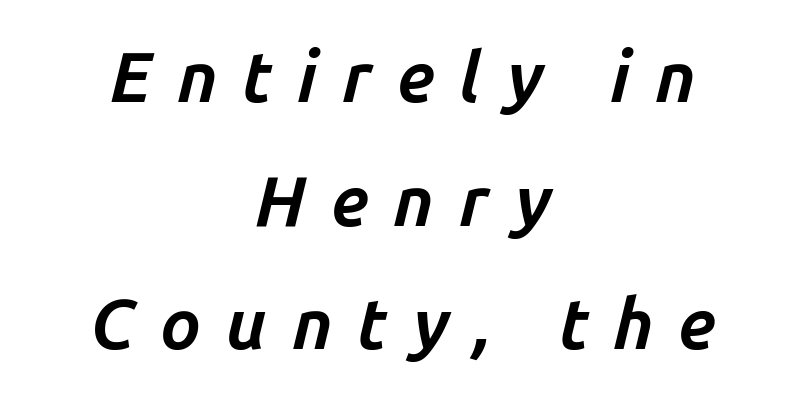
Weight check: bold — yes, fully. Note the varied advance widths — an 'i' is clearly narrower than an 'm'. The face used here has a pronounced slope to its letters. Quick note: underline off. Alignment: centered. How are the letters spaced? Widely, with obvious added tracking.
